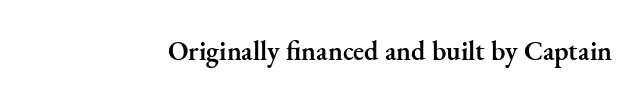
Honestly, the letter spacing is just normal — you wouldn't notice it. Only glyphs here, with clear space below each row. The typography opts for an upright posture over an oblique one. Set as a demibold, roughly 600 on the weight scale.
